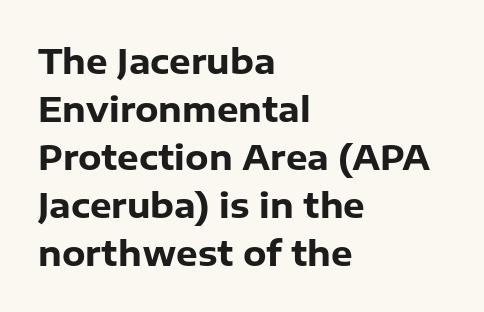
This rendering uses left alignment, leaving the right contour irregular. A full-strength bold gives these letters their thick strokes. The axis of the letterforms is exactly vertical. A typesetter would call this proportional, since set widths differ per character. Nothing sits at the stroke ends, so this counts as sans-serif.
